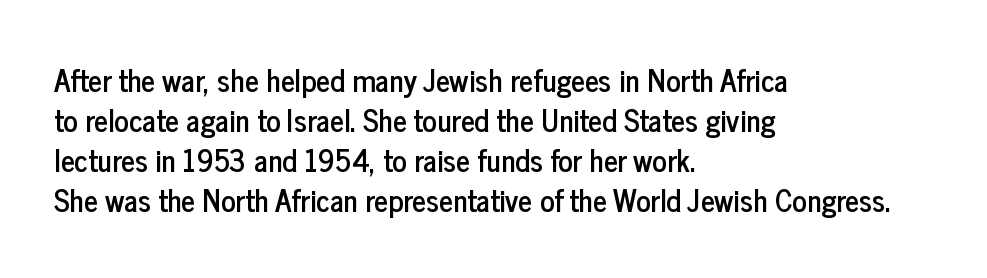
The image shows 30 px condensed sans-serif type, upright; set left-aligned, normal line spacing (1.33x), normal letter spacing, not underlined; low stroke contrast and a medium x-height.
